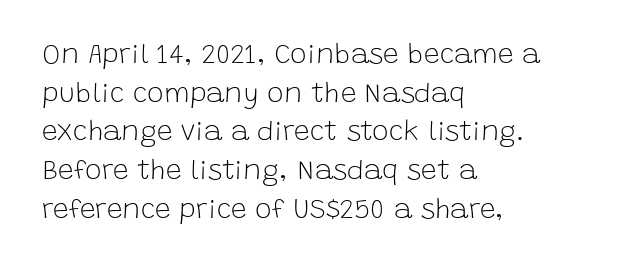
Look at the bottom of the vertical strokes: they stop flat, with no serifs. No word sits above an underline. Is this a heavy cut? Hardly; it is regular or lighter. Look at the tracking — it's just the regular setting, nothing added. The letters advance in unequal steps, a hallmark of proportional type.
